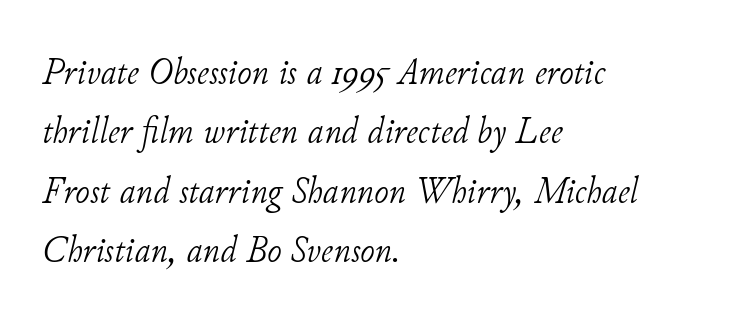
{"serif": "yes", "italic": "yes", "lean": "right", "slant_degrees": 11, "bold": "no", "weight": "light", "width": "normal", "stroke_contrast": "low", "x_height": "small", "monospaced": "no", "underline": "no", "align": "left", "line_spacing": "normal", "line_spacing_ratio": 1.52, "letter_spacing": "normal", "letter_spacing_em": 0.0, "glyph_px": 39}
